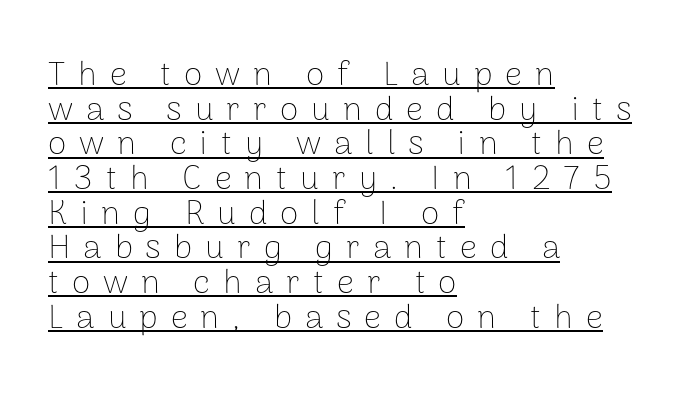
This rendering employs a face without finishing strokes, i.e., a sans-serif. In CSS terms this would be text-align: left. Note the varied advance widths — an 'i' is clearly narrower than an 'm'. The cut favours lightness, reaching ordinary text weight at its darkest.
